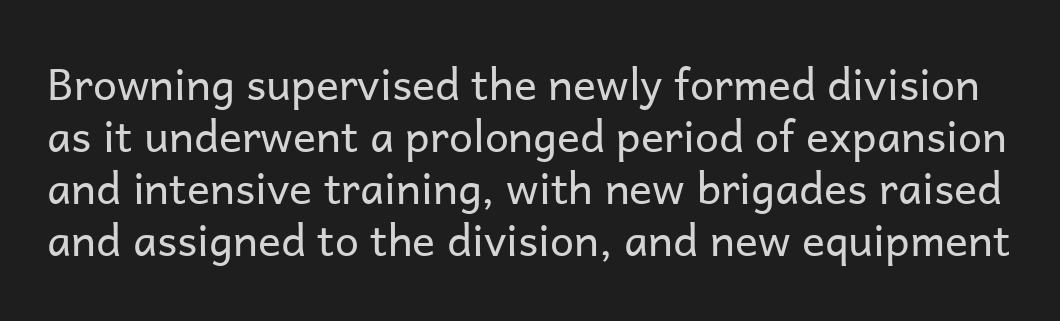
{"serif": "no", "italic": "no", "bold": "no", "weight": "regular", "width": "normal", "stroke_contrast": "low", "x_height": "medium", "monospaced": "no", "underline": "no", "line_spacing_ratio": 1.21, "letter_spacing": "normal", "letter_spacing_em": 0.0, "glyph_px": 43}
